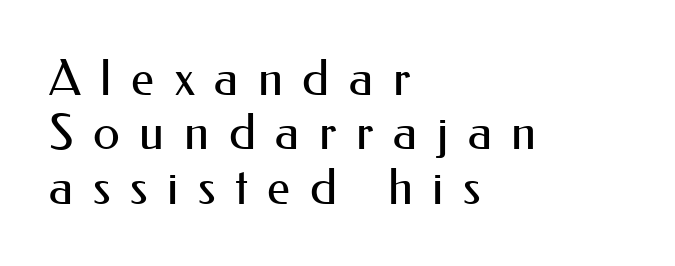
Q: Is the text bold? A: No.
Q: Is the text italic (slanted)? A: No, it is upright.
Q: Is the typeface a serif or a sans-serif typeface? A: Sans-serif.
Q: Is the text underlined? A: No.
Q: How is the paragraph aligned? A: Left-aligned.
Q: Is the spacing between letters normal or unusually wide? A: Unusually wide.
Q: Is the spacing between lines tight, normal or loose? A: Tight.
Q: Width (condensed, normal, or wide)? A: Normal.
Q: Stroke contrast? A: Medium.
Q: x-height? A: Small.
Q: Monospaced? A: No.
